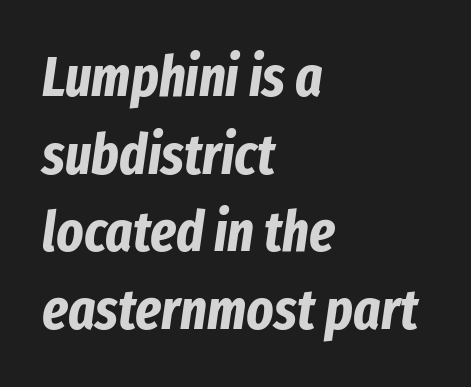
The image shows 57 px bold, condensed type, italic (leaning right); set left-aligned, normal line spacing (1.36x), normal letter spacing, not underlined; low stroke contrast and a medium x-height.
